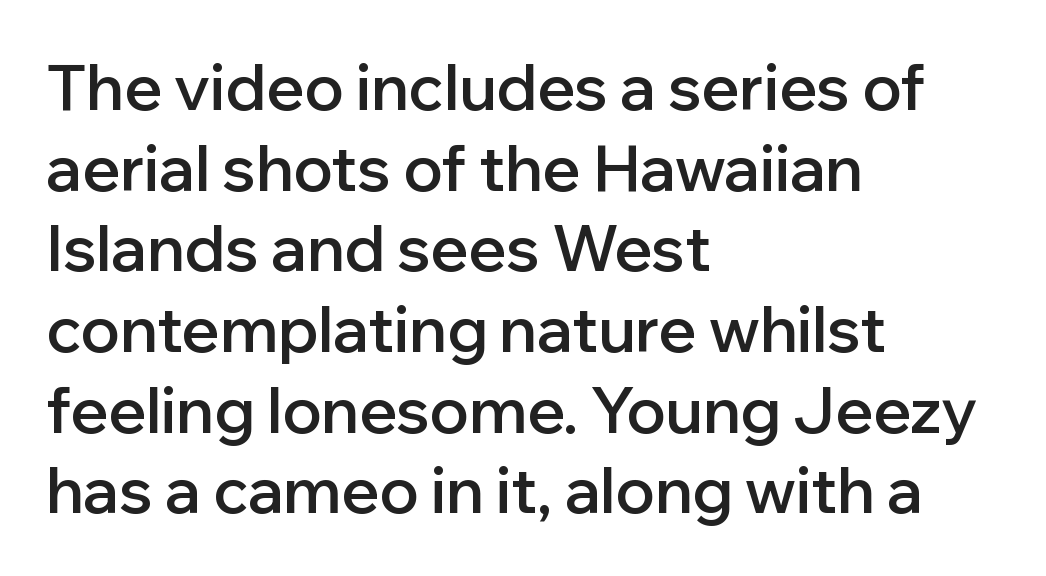
The image shows 63 px semibold sans-serif type, upright; set left-aligned, normal line spacing (1.28x), normal letter spacing, not underlined; low stroke contrast and a medium x-height.
